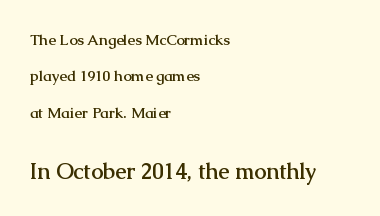
{"italic": "no", "bold": "yes", "underline": "no", "align": "left", "line_spacing": "loose", "line_spacing_ratio": 2.43, "letter_spacing": "normal", "letter_spacing_em": 0.0, "larger_block": "second", "size_ratio": 1.47, "glyph_px": 22}
